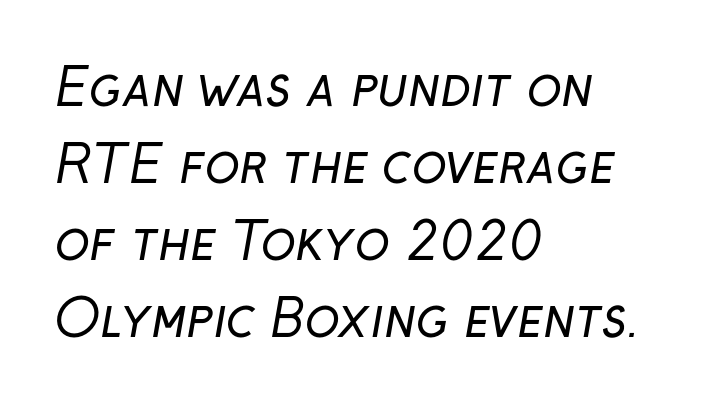
{"serif": "no", "bold": "no", "weight": "regular", "width": "normal", "stroke_contrast": "low", "x_height": "medium", "monospaced": "no", "underline": "no", "align": "left", "line_spacing": "normal", "line_spacing_ratio": 1.51, "letter_spacing": "normal", "letter_spacing_em": 0.0, "glyph_px": 51}
